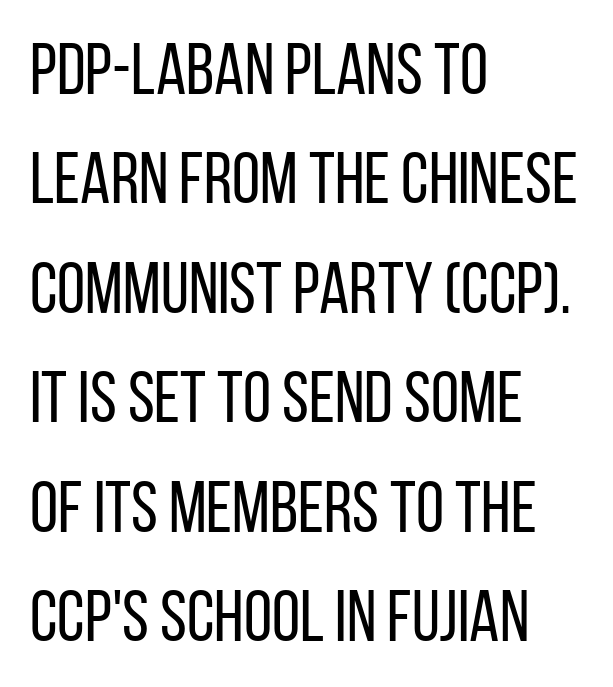
Bold? No — there's no thickening of the strokes. Observe the absence of serifs on each vertical stroke in this sample. The rendering anchors every line to the left-hand side. The designer left line spacing at the default. The type sits square on the baseline with zero lean. Letter spacing: default.
